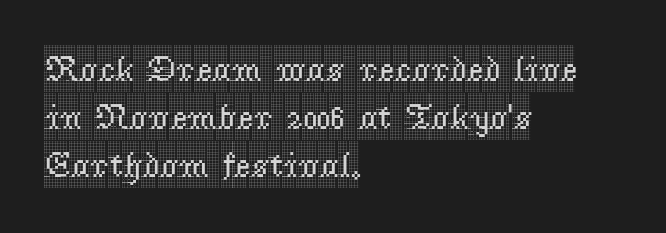
The image shows 36 px condensed serif type, upright; set left-aligned, normal line spacing (1.33x), normal letter spacing, not underlined; a large x-height.
